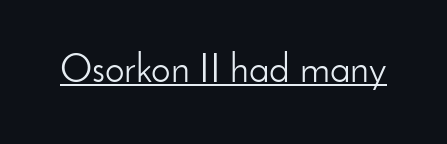
{"serif": "no", "italic": "no", "bold": "no", "weight": "light", "width": "normal", "stroke_contrast": "low", "x_height": "small", "monospaced": "no", "underline": "yes", "letter_spacing": "normal", "letter_spacing_em": 0.0, "glyph_px": 39}
